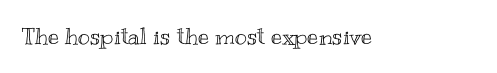
Q: Is the text italic (slanted)? A: No, it is upright.
Q: Is the text underlined? A: No.
Q: Is the spacing between letters normal or unusually wide? A: Normal.
